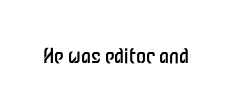
{"italic": "no", "bold": "no", "underline": "no", "letter_spacing": "normal", "letter_spacing_em": 0.0, "glyph_px": 20}
